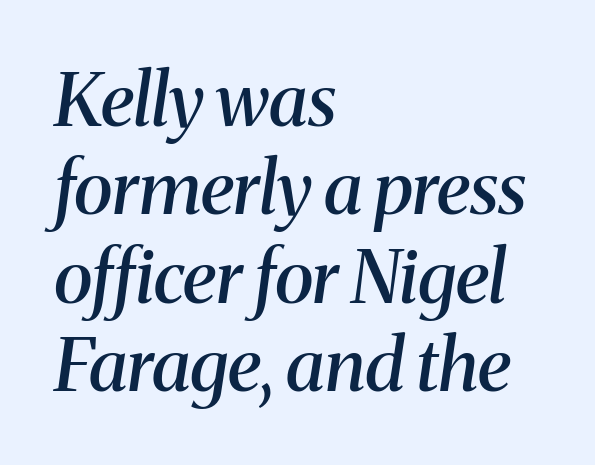
The image shows 73 px semibold serif type, italic (leaning right); set left-aligned, line spacing 1.21x, normal letter spacing, not underlined; medium stroke contrast and a medium x-height.
